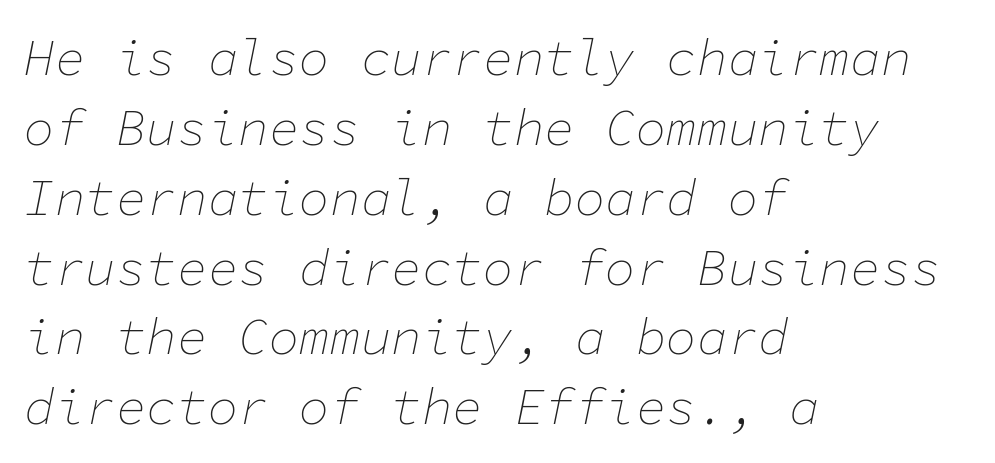
The image shows 51 px thin type, italic (leaning right), monospaced; set left-aligned, normal line spacing (1.37x), normal letter spacing, not underlined; low stroke contrast and a medium x-height.
